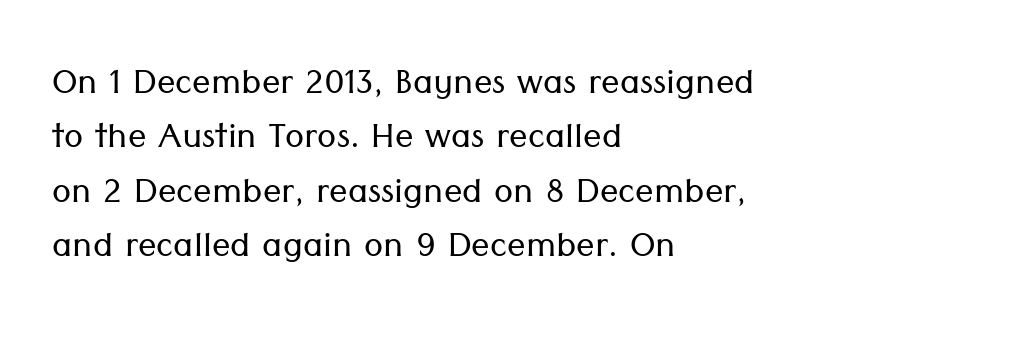
Typographically, this falls in the sans-serif category. Stroke thickness stays within the range of a standard reading face or lighter. Do the characters align in a grid? No, the font is proportional. Clear beneath every line of the passage. The lines are quadded left. Caption: standard tracking, unaltered.
